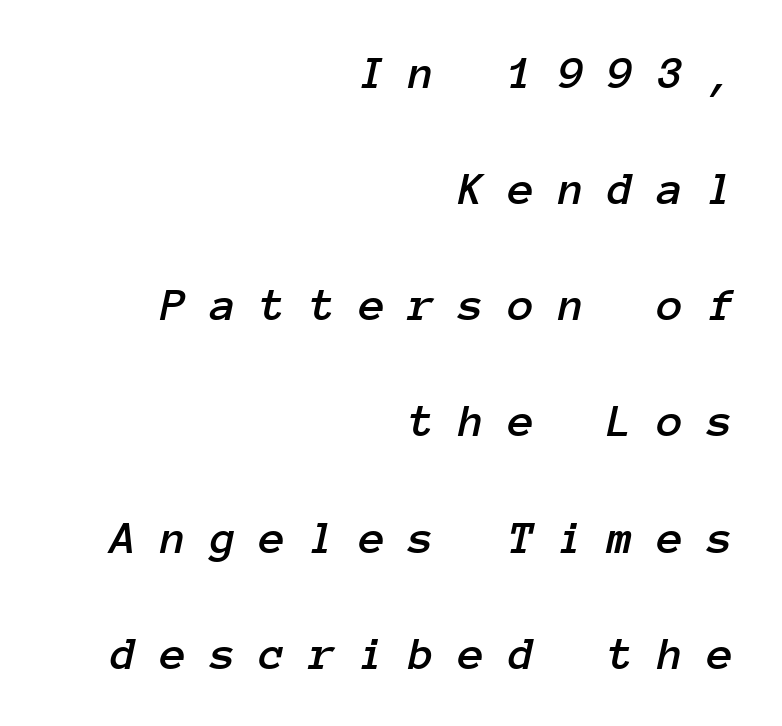
Q: Is the text italic (slanted)? A: Yes, it leans right by about 12 degrees.
Q: Is the text underlined? A: No.
Q: How is the paragraph aligned? A: Right-aligned.
Q: Is the spacing between letters normal or unusually wide? A: Unusually wide.
Q: Is the spacing between lines tight, normal or loose? A: Loose.
Q: Width (condensed, normal, or wide)? A: Normal.
Q: Stroke contrast? A: Low.
Q: x-height? A: Medium.
Q: Monospaced? A: Yes.
